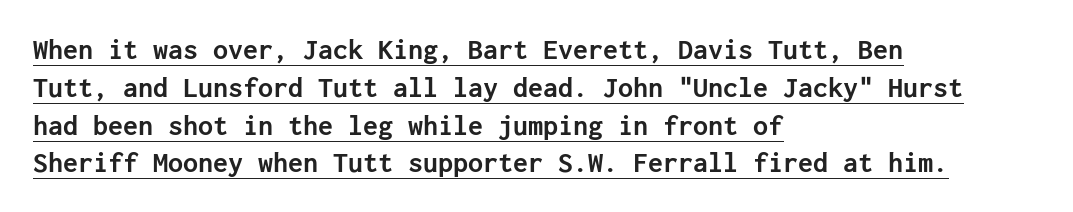
Q: Is the text bold? A: Yes.
Q: Is the text italic (slanted)? A: No, it is upright.
Q: Is the typeface a serif or a sans-serif typeface? A: Sans-serif.
Q: Is the text underlined? A: Yes.
Q: How is the paragraph aligned? A: Left-aligned.
Q: Is the spacing between letters normal or unusually wide? A: Normal.
Q: Is the spacing between lines tight, normal or loose? A: Normal.
Q: Width (condensed, normal, or wide)? A: Normal.
Q: Stroke contrast? A: Low.
Q: x-height? A: Medium.
